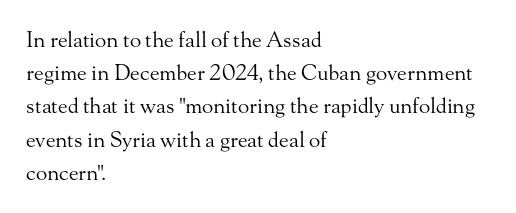
Q: Is the text bold? A: No.
Q: Is the text italic (slanted)? A: No, it is upright.
Q: Is the text underlined? A: No.
Q: How is the paragraph aligned? A: Left-aligned.
Q: Is the spacing between letters normal or unusually wide? A: Normal.
Q: Is the spacing between lines tight, normal or loose? A: Normal.
